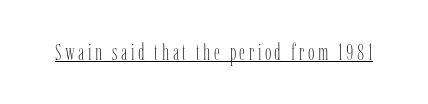
Upright lettering throughout. Honestly, the underline is the first thing you notice here. Vertical stems look standard width or narrower in stroke.
